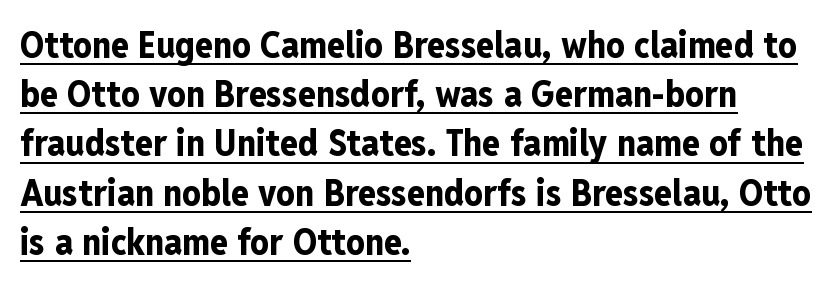
Q: Is the text bold? A: Yes.
Q: Is the text italic (slanted)? A: No, it is upright.
Q: Is the typeface a serif or a sans-serif typeface? A: Sans-serif.
Q: Is the text underlined? A: Yes.
Q: How is the paragraph aligned? A: Left-aligned.
Q: Is the spacing between letters normal or unusually wide? A: Normal.
Q: Is the spacing between lines tight, normal or loose? A: Normal.
Q: Width (condensed, normal, or wide)? A: Condensed.
Q: Stroke contrast? A: Low.
Q: x-height? A: Medium.
Q: Monospaced? A: No.
